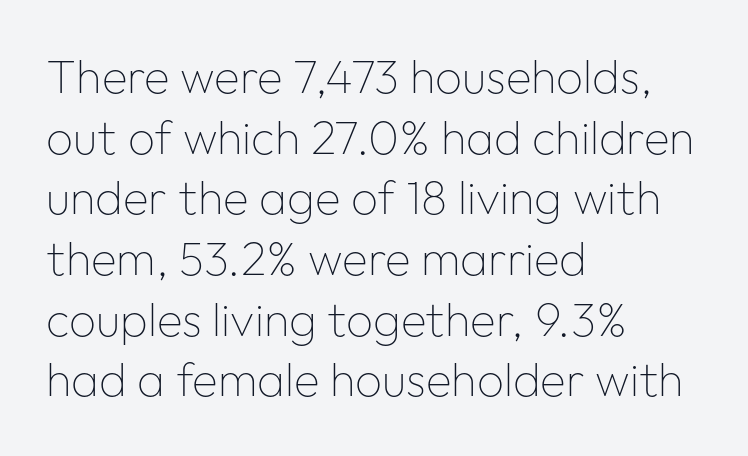
The image shows 47 px thin sans-serif type, upright; set left-aligned, normal line spacing (1.29x), normal letter spacing, not underlined; low stroke contrast and a medium x-height.
